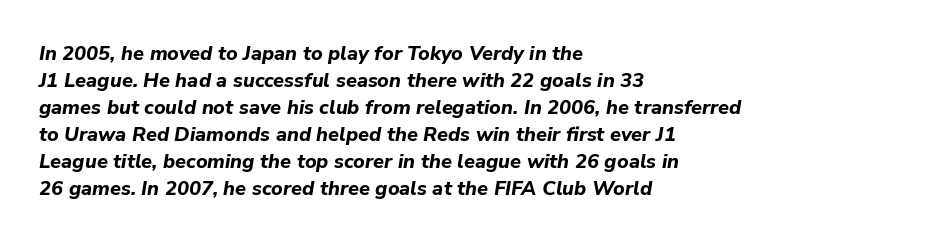
The image shows 20 px bold type, italic (leaning right); set left-aligned, normal line spacing (1.35x), normal letter spacing, not underlined.
